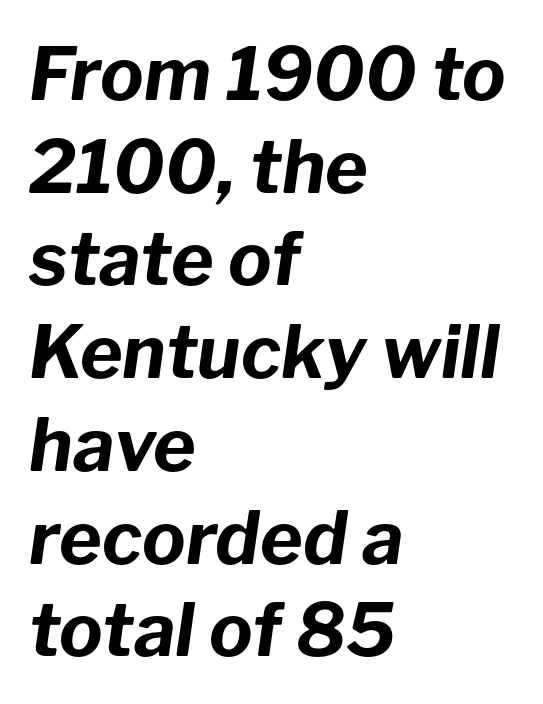
The image shows 73 px bold type, italic (leaning right); set left-aligned, normal line spacing (1.27x), normal letter spacing, not underlined; low stroke contrast and a medium x-height.
